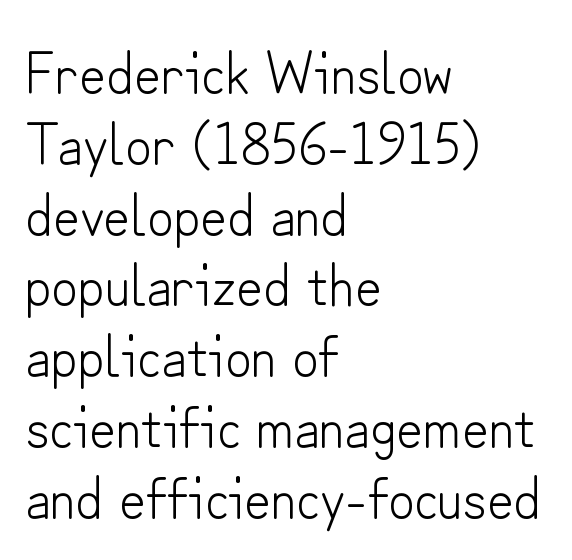
Unbolded letterforms with no extra heft. Honestly, the letter spacing is just normal — you wouldn't notice it. Left-aligned paragraph, ragged on the right. If you drew a line through each stem, it would be perfectly vertical. In terms of letterform style, serifs are entirely absent.
